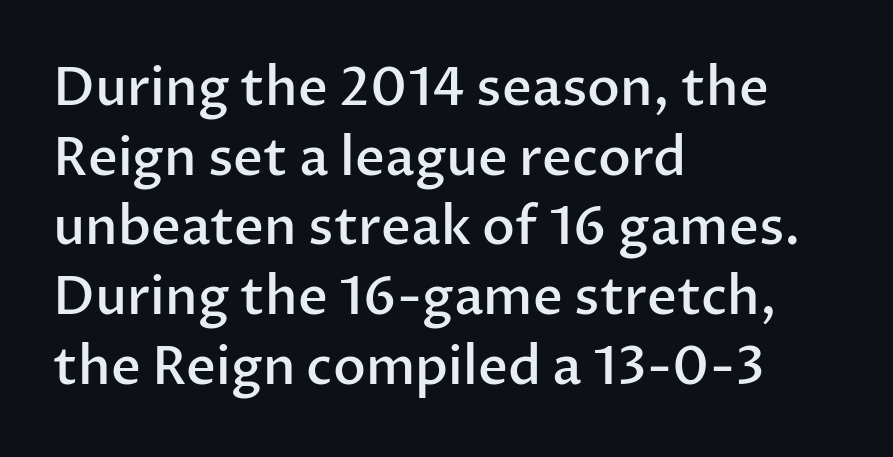
The image shows 52 px semibold sans-serif type, upright; set left-aligned, normal line spacing (1.34x), normal letter spacing, not underlined; low stroke contrast and a medium x-height.
